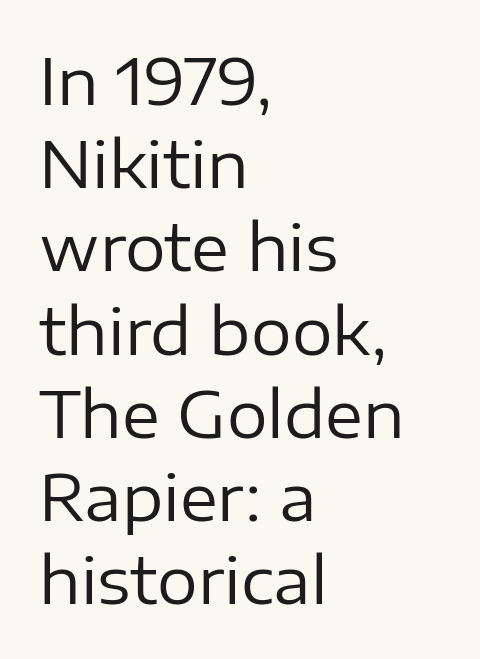
{"serif": "no", "italic": "no", "bold": "no", "weight": "regular", "width": "normal", "stroke_contrast": "low", "x_height": "medium", "monospaced": "no", "underline": "no", "align": "left", "line_spacing": "normal", "line_spacing_ratio": 1.3, "letter_spacing": "normal", "letter_spacing_em": 0.0, "glyph_px": 64}
